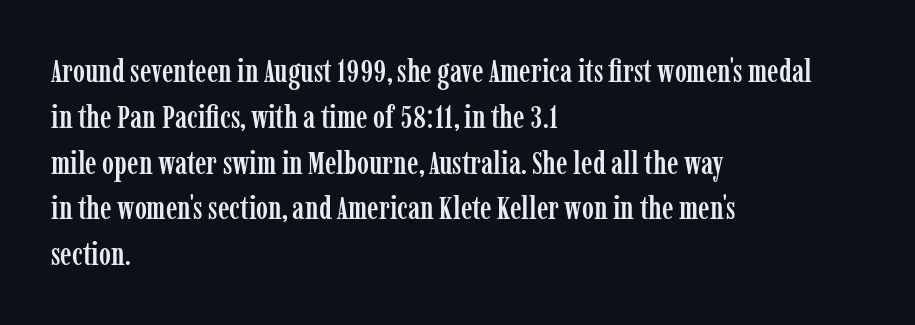
{"serif": "yes", "italic": "no", "width": "condensed", "stroke_contrast": "low", "x_height": "medium", "monospaced": "no", "underline": "no", "align": "left", "line_spacing": "normal", "line_spacing_ratio": 1.43, "letter_spacing": "normal", "letter_spacing_em": 0.0, "glyph_px": 32}
